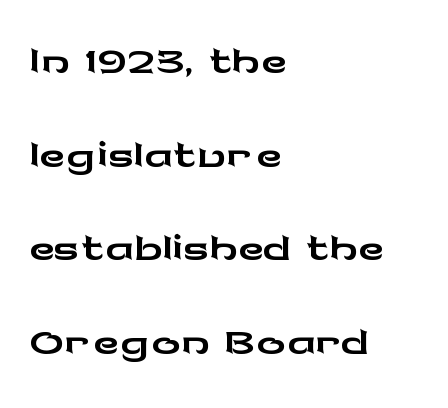
Q: Is the text italic (slanted)? A: No, it is upright.
Q: Is the typeface a serif or a sans-serif typeface? A: Sans-serif.
Q: Is the text underlined? A: No.
Q: How is the paragraph aligned? A: Left-aligned.
Q: Is the spacing between letters normal or unusually wide? A: Normal.
Q: Is the spacing between lines tight, normal or loose? A: Normal.
Q: Width (condensed, normal, or wide)? A: Wide.
Q: Stroke contrast? A: Low.
Q: x-height? A: Medium.
Q: Monospaced? A: No.
